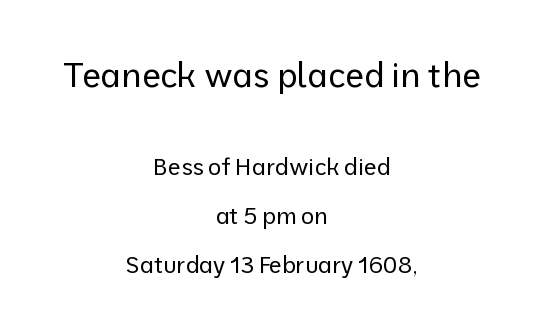
Both edges are ragged and mirror each other, which tells us the setting is centered. Here the designer chose a conventional face with non-uniform glyph widths. Stems and bowls with no extra thickness — not bold. One glance says open: line gaps are wider than usual.
